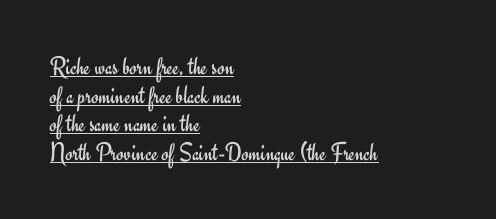
Q: Is the text bold? A: No.
Q: Is the text italic (slanted)? A: Yes.
Q: Is the text underlined? A: Yes.
Q: How is the paragraph aligned? A: Left-aligned.
Q: Is the spacing between letters normal or unusually wide? A: Normal.
Q: Is the spacing between lines tight, normal or loose? A: Tight.
